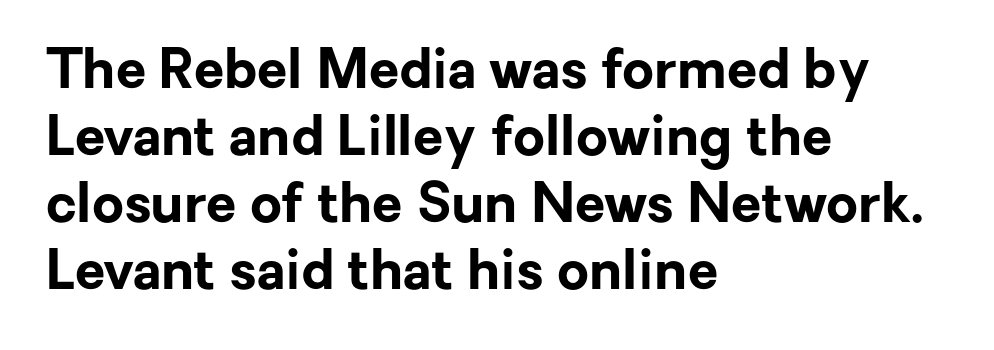
{"serif": "no", "italic": "no", "bold": "yes", "weight": "bold", "width": "normal", "stroke_contrast": "low", "x_height": "medium", "monospaced": "no", "underline": "no", "align": "left", "line_spacing_ratio": 1.22, "letter_spacing": "normal", "letter_spacing_em": 0.0, "glyph_px": 55}
